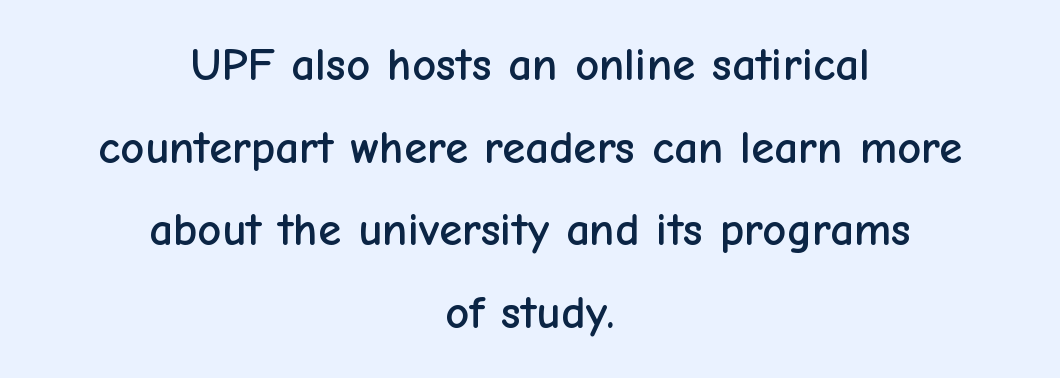
Q: Is the text italic (slanted)? A: No, it is upright.
Q: Is the typeface a serif or a sans-serif typeface? A: Sans-serif.
Q: Is the text underlined? A: No.
Q: How is the paragraph aligned? A: Centered.
Q: Is the spacing between letters normal or unusually wide? A: Normal.
Q: Width (condensed, normal, or wide)? A: Normal.
Q: Stroke contrast? A: Low.
Q: x-height? A: Medium.
Q: Monospaced? A: No.
